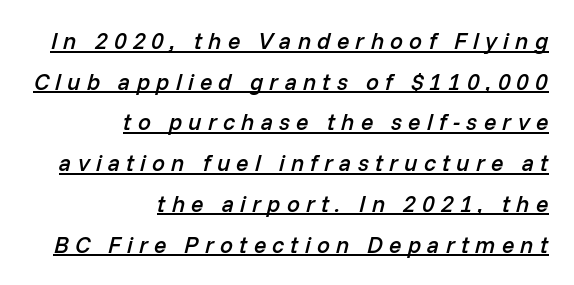
The image shows 23 px text type, italic (leaning right); set right-aligned, line spacing 1.77x, unusually wide letter spacing (+0.27 em), underlined.
